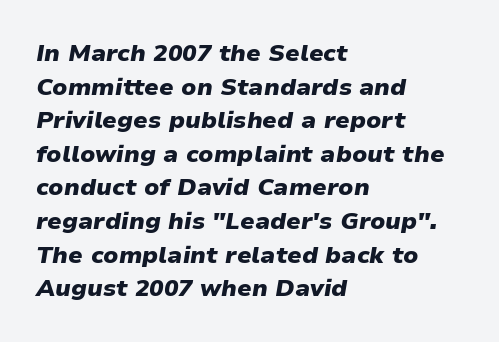
{"italic": "yes", "lean": "right", "slant_degrees": 9, "bold": "yes", "underline": "no", "align": "left", "line_spacing": "normal", "line_spacing_ratio": 1.4, "letter_spacing": "normal", "letter_spacing_em": 0.0, "glyph_px": 24}
